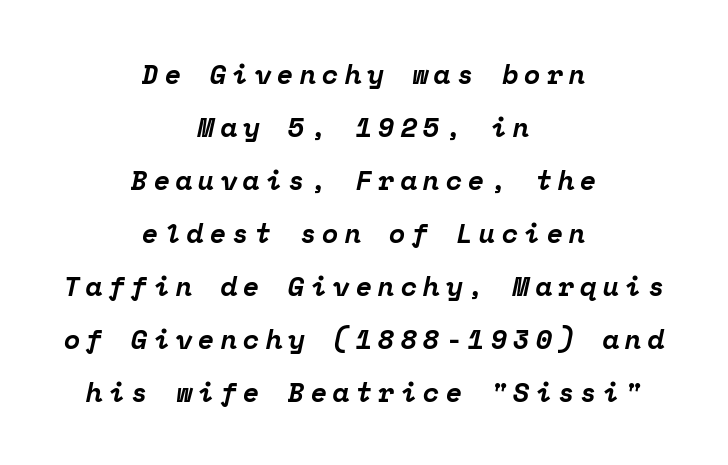
The horizontal fit of the characters is loose and conspicuously gappy. The paragraph has two soft edges and a firm central axis. These lines were composed using italics. Heavy-handed strokes throughout: this text is bold. The string is rendered with underlining switched off.
